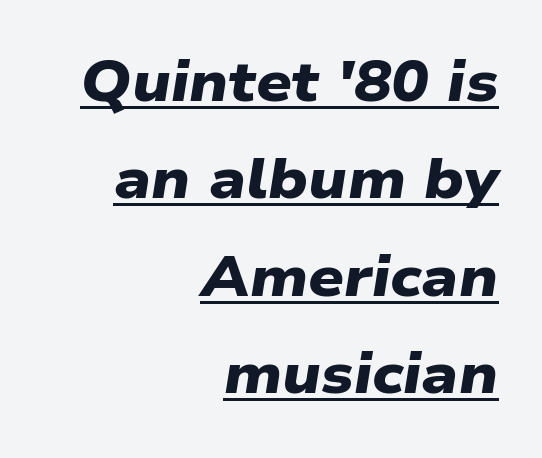
Q: Is the text bold? A: Yes.
Q: Is the typeface a serif or a sans-serif typeface? A: Sans-serif.
Q: Is the text underlined? A: Yes.
Q: How is the paragraph aligned? A: Right-aligned.
Q: Is the spacing between letters normal or unusually wide? A: Normal.
Q: Width (condensed, normal, or wide)? A: Wide.
Q: Stroke contrast? A: Low.
Q: x-height? A: Medium.
Q: Monospaced? A: No.
